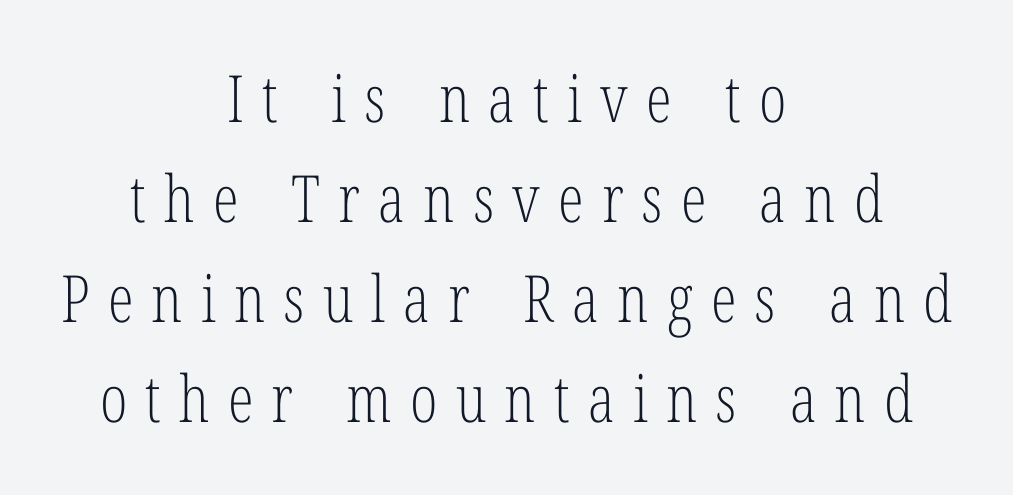
The typography opts for an upright posture over an oblique one. Each row of text sits above clean, open space. The whitespace from short lines is split evenly between both sides. Quick note: interline space is typical.
